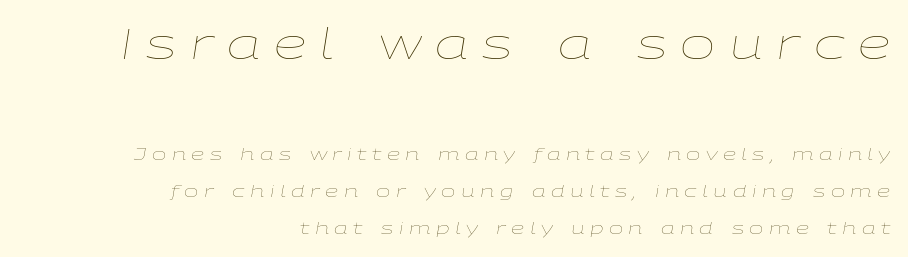
Q: Is the text bold? A: No.
Q: Is the text italic (slanted)? A: Yes, it leans right by about 9 degrees.
Q: Is the text underlined? A: No.
Q: How is the paragraph aligned? A: Right-aligned.
Q: Is the spacing between letters normal or unusually wide? A: Unusually wide.
Q: Is the spacing between lines tight, normal or loose? A: Loose.
Q: Which block of text is set in a larger size, the first (top) or the second (bottom)? A: The first (top) one.
Q: Width (condensed, normal, or wide)? A: Wide.
Q: Stroke contrast? A: Low.
Q: x-height? A: Medium.
Q: Monospaced? A: No.
